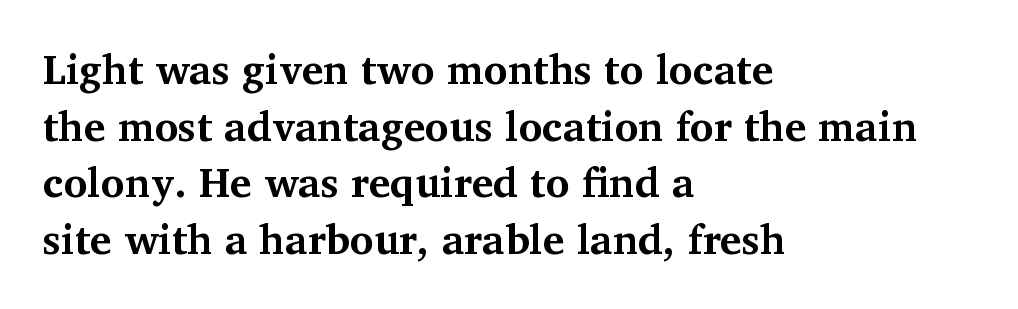
The image shows 41 px bold serif type, upright; set left-aligned, normal line spacing (1.38x), normal letter spacing, not underlined; medium stroke contrast and a medium x-height.
